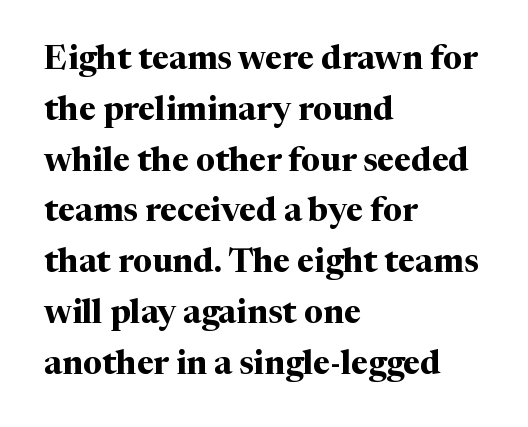
The image shows 33 px bold serif type, upright; set left-aligned, normal line spacing (1.54x), normal letter spacing, not underlined; medium stroke contrast and a medium x-height.
